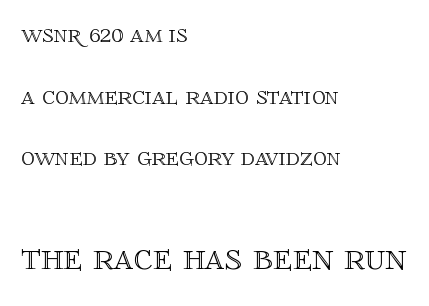
{"italic": "no", "width": "normal", "x_height": "large", "monospaced": "no", "underline": "no", "align": "left", "line_spacing": "loose", "line_spacing_ratio": 2.28, "letter_spacing": "normal", "letter_spacing_em": 0.0, "larger_block": "second", "size_ratio": 1.48, "glyph_px": 40}
